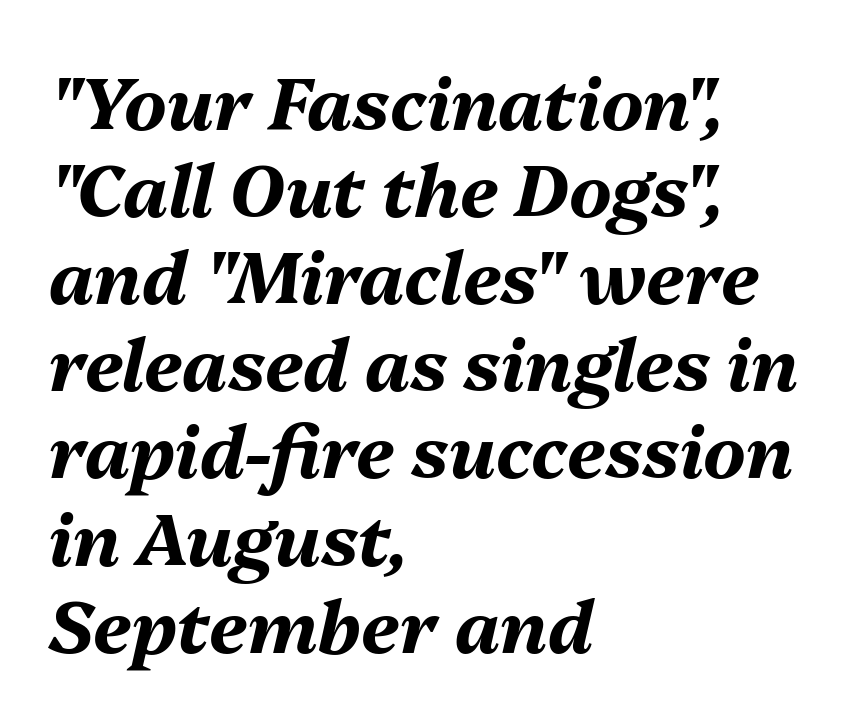
{"italic": "yes", "lean": "right", "slant_degrees": 13, "bold": "yes", "weight": "bold", "width": "normal", "stroke_contrast": "medium", "x_height": "medium", "monospaced": "no", "underline": "no", "align": "left", "line_spacing_ratio": 1.21, "letter_spacing": "normal", "letter_spacing_em": 0.0, "glyph_px": 72}
